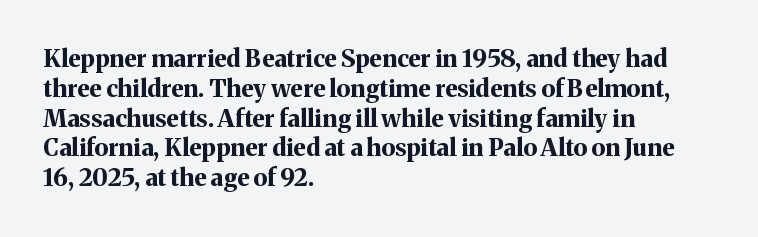
{"italic": "no", "bold": "yes", "underline": "no", "align": "left", "line_spacing_ratio": 1.24, "letter_spacing": "normal", "letter_spacing_em": 0.0, "glyph_px": 24}
